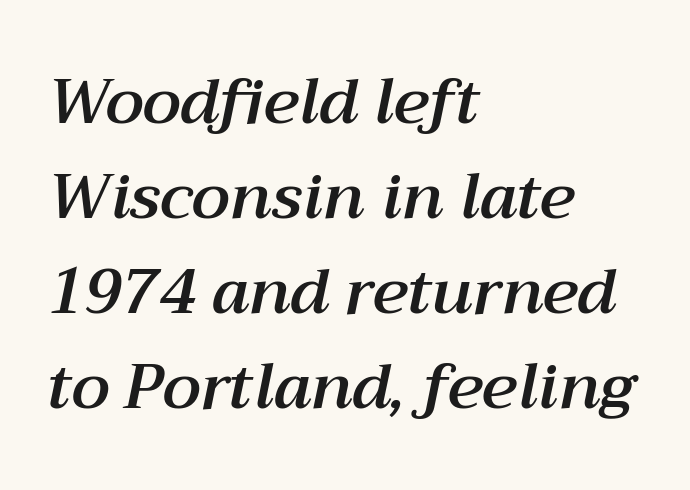
A student would call this left alignment; a typographer would say flush left, rag right. Inter-character spacing is left at the font's built-in metrics. Is this a fixed-width face? No — the glyphs have proportional, varying widths. Observe the lean: these are italic letterforms. Does the leading feel generous? No, just average. Rule under the text: the space is simply empty.
